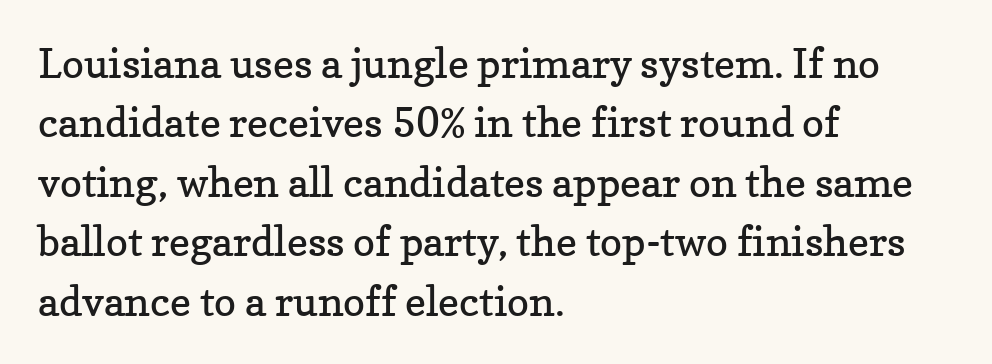
The image shows 41 px regular-weight serif type, upright; set left-aligned, normal line spacing (1.45x), normal letter spacing, not underlined; low stroke contrast and a medium x-height.
